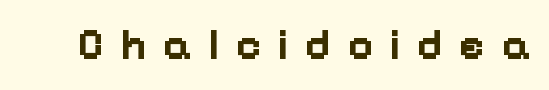
Type style note: lacks serifs. Every letter is thick-stroked: bold, no question. The space beneath each line is pristine and unruled. This is the regular roman posture of the typeface. The letters advance in unequal steps, a hallmark of proportional type.
